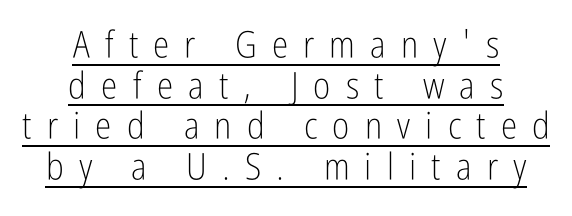
Q: Is the text bold? A: No.
Q: Is the text italic (slanted)? A: No, it is upright.
Q: Is the typeface a serif or a sans-serif typeface? A: Sans-serif.
Q: Is the text underlined? A: Yes.
Q: How is the paragraph aligned? A: Centered.
Q: Is the spacing between letters normal or unusually wide? A: Unusually wide.
Q: Is the spacing between lines tight, normal or loose? A: Tight.
Q: Width (condensed, normal, or wide)? A: Condensed.
Q: Stroke contrast? A: Low.
Q: x-height? A: Medium.
Q: Monospaced? A: No.
